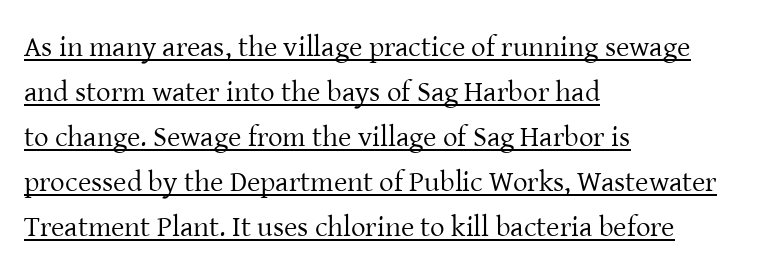
Stems and bowls with no extra thickness — not bold. The face used here is rendered with its standard letterfit. Small tapered or slab feet sit at the stroke ends, so this counts as serif. Evenly set lines give the paragraph a standard silhouette.
